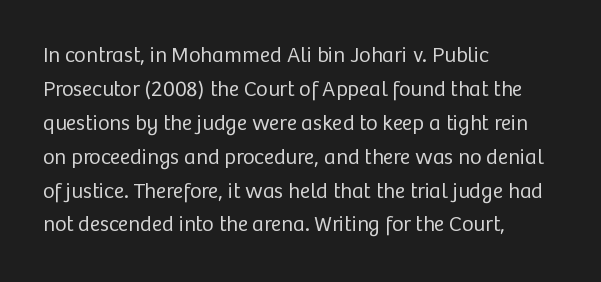
Q: Is the text bold? A: No.
Q: Is the text italic (slanted)? A: No, it is upright.
Q: Is the text underlined? A: No.
Q: How is the paragraph aligned? A: Left-aligned.
Q: Is the spacing between letters normal or unusually wide? A: Normal.
Q: Is the spacing between lines tight, normal or loose? A: Normal.
